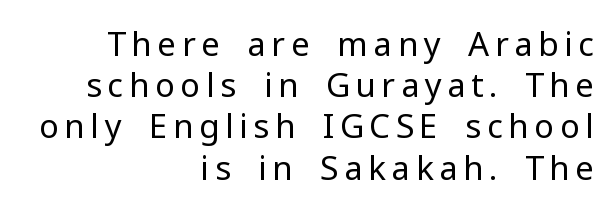
The image shows 33 px regular-weight sans-serif type, upright; set right-aligned, normal line spacing (1.25x), not underlined; low stroke contrast and a medium x-height.
